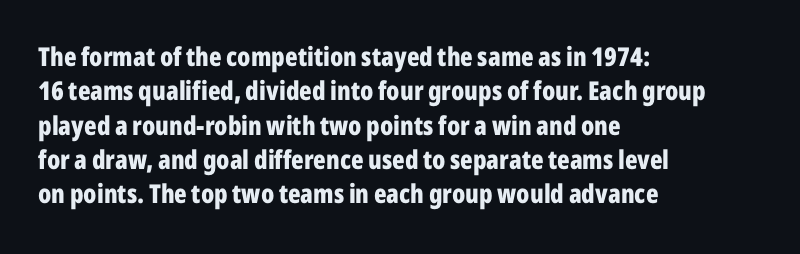
Words appear dense and cohesive because spacing is normal. Typeset ragged right — the left edge is the straight one. This sample keeps an unexceptional amount of space between lines. A clean baseline with only descenders dipping below it. Notice how thick the strokes are: this is what a full bold looks like. This is the regular roman posture of the typeface.
